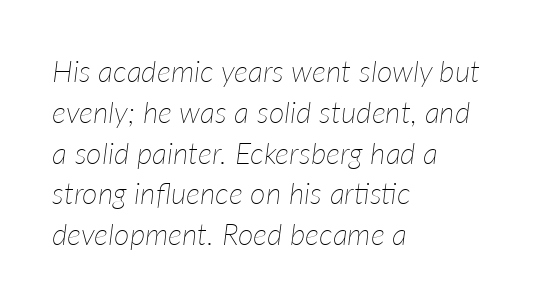
The image shows 30 px thin type, italic (leaning right); set left-aligned, normal line spacing (1.36x), normal letter spacing, not underlined; low stroke contrast and a medium x-height.
